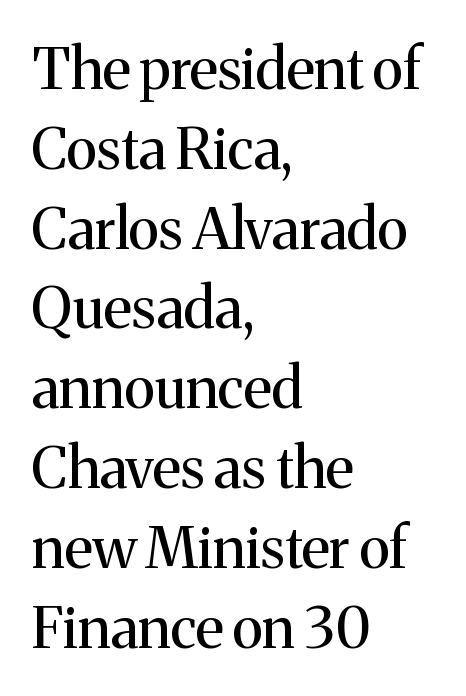
Short and long lines alike share a common starting point at left. This sample has the flowing, uneven cadence of proportional lettering. Rows of type keep a routine distance in the vertical direction. Caption: face not bold, strokes unweighted.
